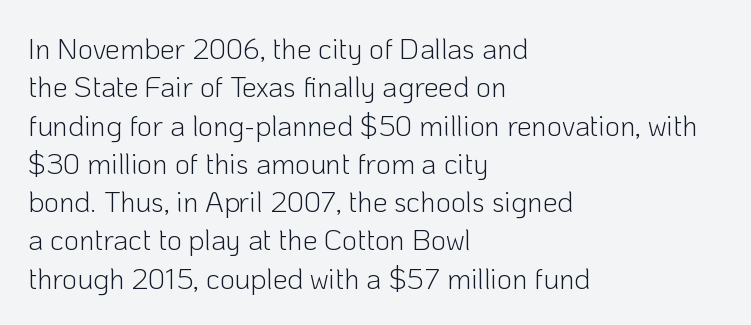
Q: Is the text bold? A: No.
Q: Is the text italic (slanted)? A: No, it is upright.
Q: Is the typeface a serif or a sans-serif typeface? A: Sans-serif.
Q: Is the text underlined? A: No.
Q: How is the paragraph aligned? A: Left-aligned.
Q: Is the spacing between letters normal or unusually wide? A: Normal.
Q: Is the spacing between lines tight, normal or loose? A: Normal.
Q: Width (condensed, normal, or wide)? A: Normal.
Q: Stroke contrast? A: Low.
Q: x-height? A: Medium.
Q: Monospaced? A: No.
